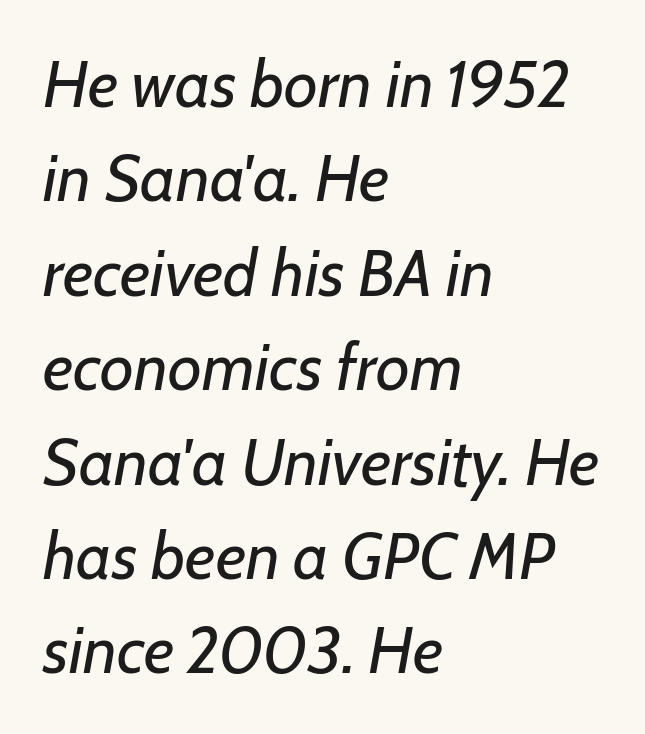
Ink coverage per letter is moderate at most. Emphasis-style slanted type is in use. Think of a printed novel: that variable character pitch is what you see here. Short and long lines alike share a common starting point at left.
